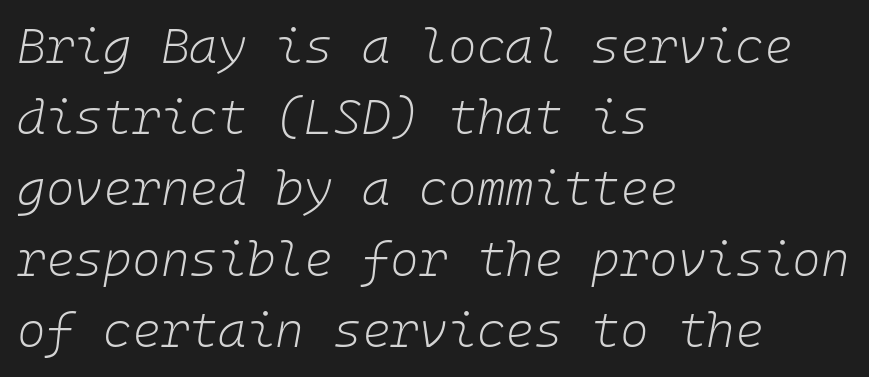
Quick note: underline off. Heaviness? Minimal to ordinary, like unemphasized prose. No extra tracking has been applied to these lines. Honestly, the row spacing looks completely unremarkable.
